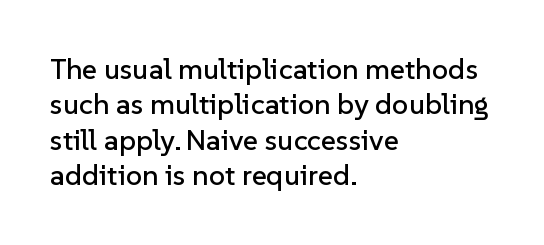
{"serif": "no", "italic": "no", "width": "normal", "stroke_contrast": "low", "x_height": "medium", "monospaced": "no", "underline": "no", "align": "left", "line_spacing_ratio": 1.22, "letter_spacing": "normal", "letter_spacing_em": 0.0, "glyph_px": 29}
